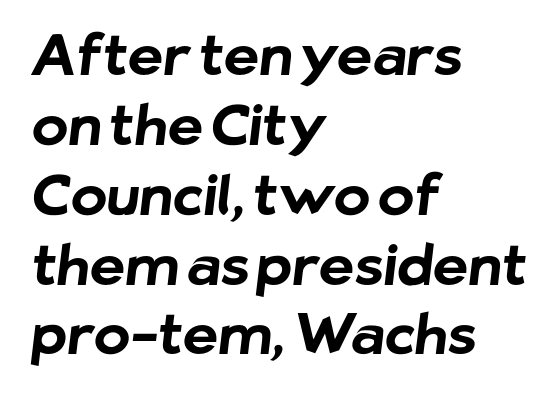
Bare-footed words on every line. The strokes are fattened all the way to bold. The letters carry no serifs — their stems end cleanly without finishing strokes. You could not count columns in this text — the font is proportionally spaced. A student would call this left alignment; a typographer would say flush left, rag right.
